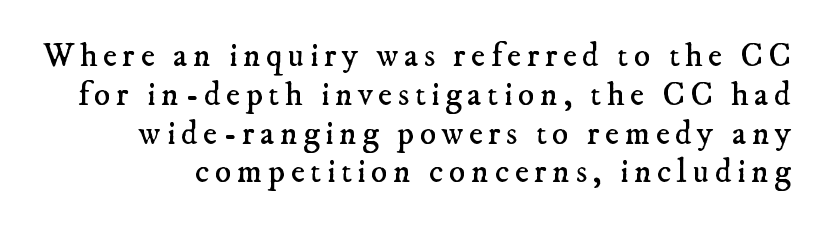
The image shows 34 px regular-weight serif type; set tight line spacing (1.14x), not underlined; low stroke contrast and a small x-height.
